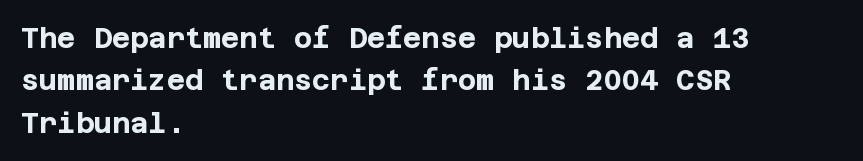
{"serif": "no", "italic": "no", "bold": "yes", "weight": "bold", "width": "normal", "stroke_contrast": "low", "x_height": "large", "underline": "no", "align": "left", "line_spacing": "normal", "line_spacing_ratio": 1.51, "letter_spacing": "normal", "letter_spacing_em": 0.0, "glyph_px": 28}
